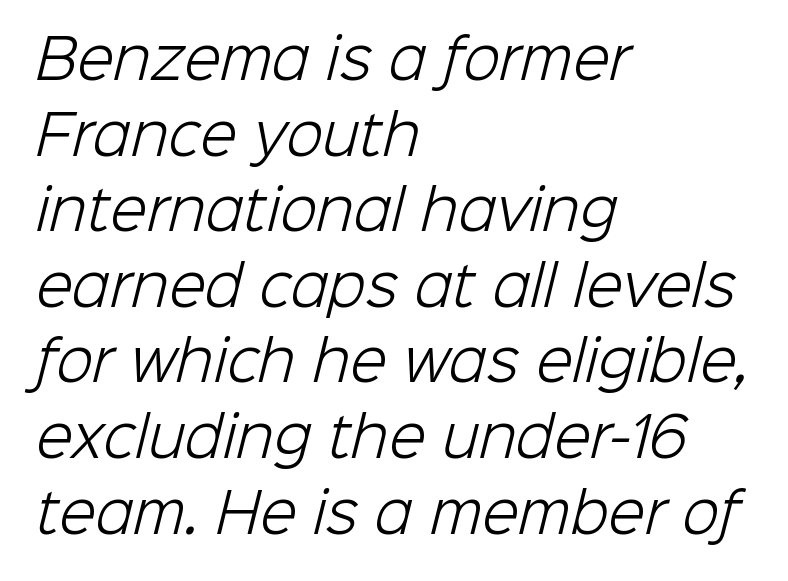
{"serif": "no", "bold": "no", "weight": "light", "width": "normal", "stroke_contrast": "low", "x_height": "medium", "monospaced": "no", "underline": "no", "align": "left", "line_spacing": "normal", "line_spacing_ratio": 1.4, "letter_spacing": "normal", "letter_spacing_em": 0.0, "glyph_px": 54}
